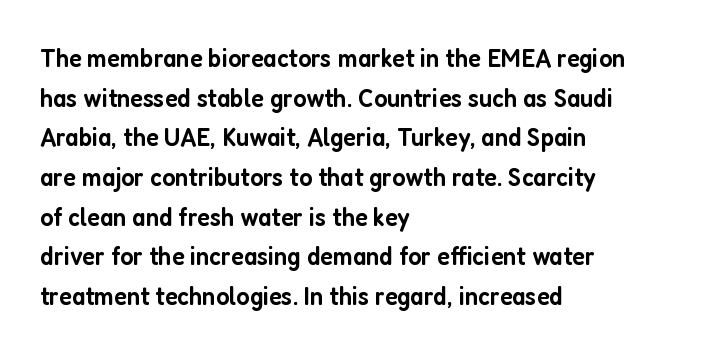
Observe the ordinary spacing: letters are neighbours, not strangers. The font's upright variant was chosen for this text. Letters rest on an invisible, unmarked baseline. The leading is moderate, giving the passage an even texture. The paragraph has a hard left edge and a soft right edge.
